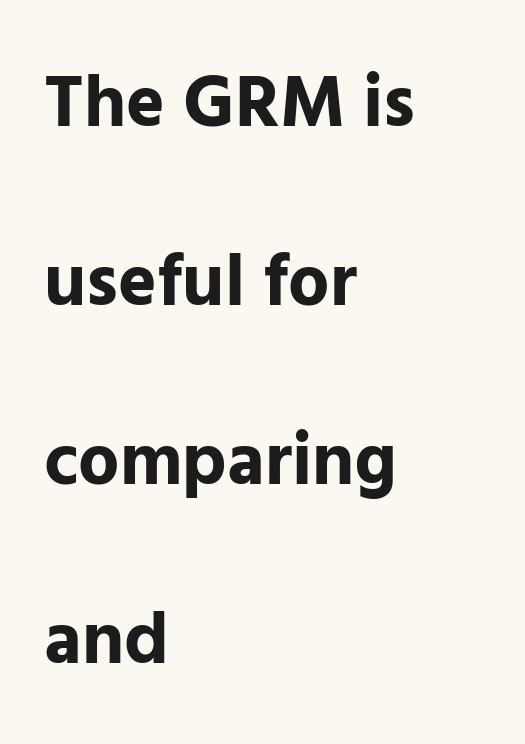
The image shows 73 px bold sans-serif type, upright; set left-aligned, loose line spacing (2.45x), normal letter spacing, not underlined; low stroke contrast and a medium x-height.
